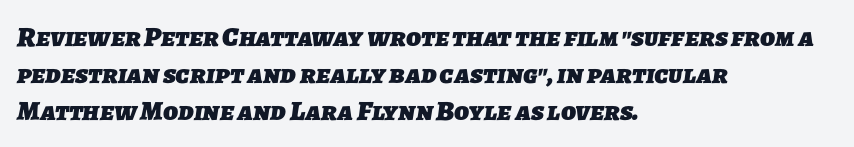
{"serif": "no", "bold": "yes", "weight": "heavy", "width": "normal", "stroke_contrast": "low", "x_height": "medium", "monospaced": "no", "underline": "no", "align": "left", "line_spacing": "normal", "line_spacing_ratio": 1.32, "letter_spacing": "normal", "letter_spacing_em": 0.0, "glyph_px": 28}
